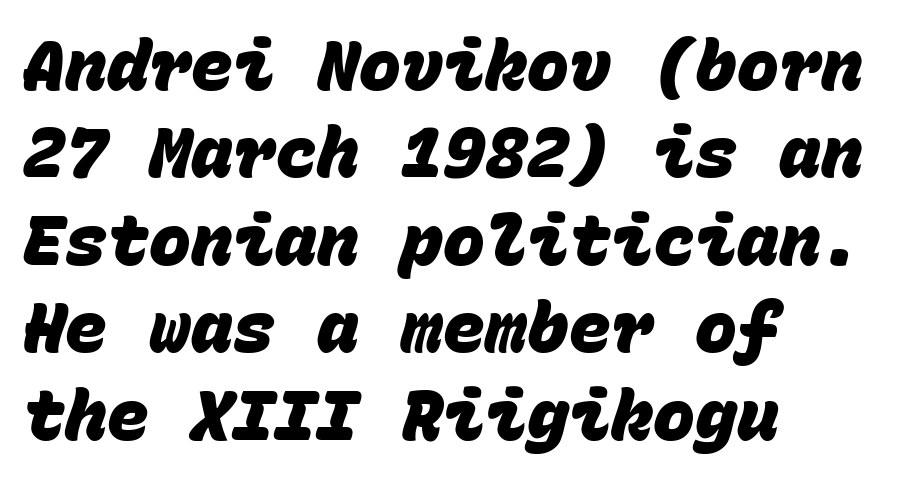
Q: Is the text bold? A: Yes.
Q: Is the typeface a serif or a sans-serif typeface? A: Sans-serif.
Q: Is the text underlined? A: No.
Q: How is the paragraph aligned? A: Left-aligned.
Q: Is the spacing between letters normal or unusually wide? A: Normal.
Q: Is the spacing between lines tight, normal or loose? A: Normal.
Q: Width (condensed, normal, or wide)? A: Normal.
Q: Stroke contrast? A: Low.
Q: x-height? A: Large.
Q: Monospaced? A: Yes.
